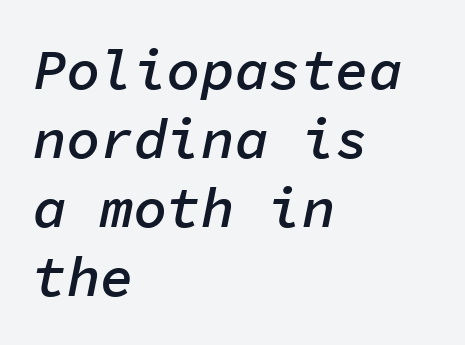
The image shows 56 px semibold type, italic (leaning right), monospaced; set left-aligned, line spacing 1.23x, normal letter spacing, not underlined; low stroke contrast and a medium x-height.
